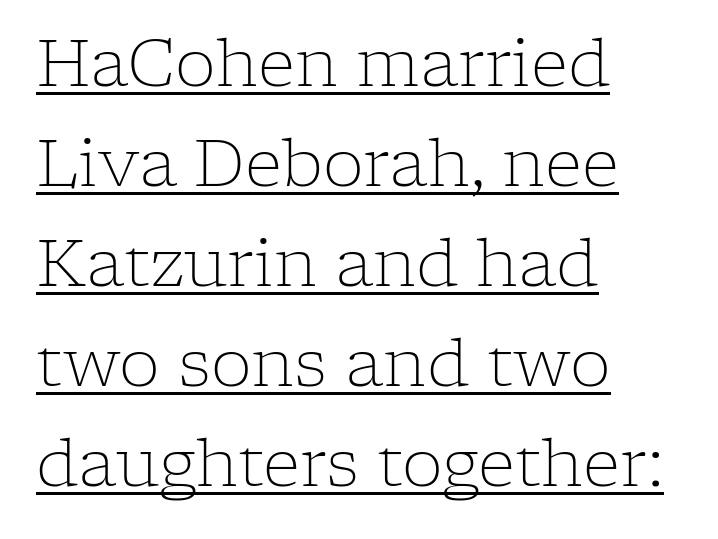
Proportional: the letters do not fall into vertical columns. Weight class: somewhere from thin through regular. Summary of vertical rhythm: regular, with standard interline spacing. In designer terms, the underline attribute is active on this setting. The letters stand straight up with perfectly vertical stems.
